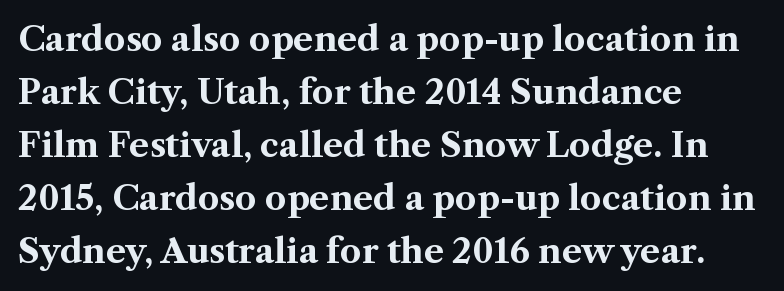
Q: Is the text bold? A: Yes.
Q: Is the text italic (slanted)? A: No, it is upright.
Q: Is the typeface a serif or a sans-serif typeface? A: Serif.
Q: Is the text underlined? A: No.
Q: How is the paragraph aligned? A: Left-aligned.
Q: Is the spacing between letters normal or unusually wide? A: Normal.
Q: Is the spacing between lines tight, normal or loose? A: Normal.
Q: Width (condensed, normal, or wide)? A: Normal.
Q: Stroke contrast? A: Medium.
Q: x-height? A: Medium.
Q: Monospaced? A: No.
